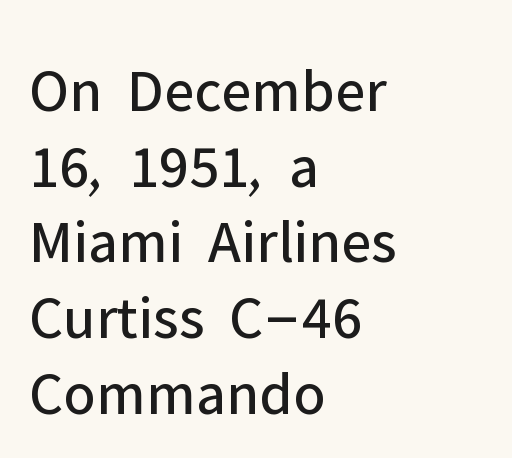
{"serif": "no", "italic": "no", "bold": "no", "weight": "regular", "width": "normal", "stroke_contrast": "low", "x_height": "medium", "monospaced": "no", "underline": "no", "align": "left", "line_spacing_ratio": 1.22, "letter_spacing": "normal", "letter_spacing_em": 0.0, "glyph_px": 62}
